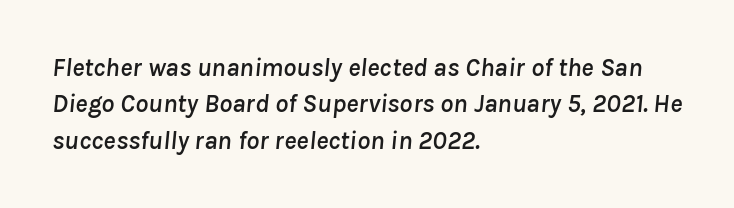
{"italic": "yes", "lean": "right", "slant_degrees": 8, "underline": "no", "align": "left", "line_spacing": "normal", "line_spacing_ratio": 1.4, "letter_spacing": "normal", "letter_spacing_em": 0.0, "glyph_px": 26}
